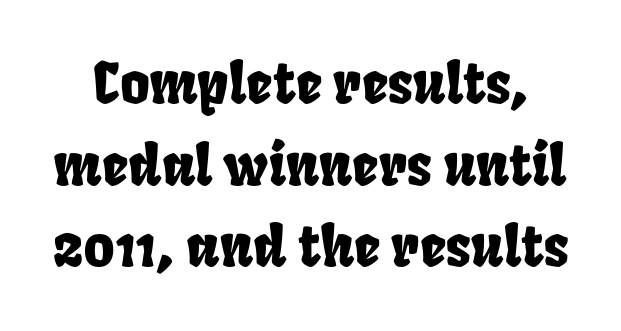
Q: Is the text underlined? A: No.
Q: Is the spacing between letters normal or unusually wide? A: Normal.
Q: Is the spacing between lines tight, normal or loose? A: Normal.
Q: Width (condensed, normal, or wide)? A: Condensed.
Q: Stroke contrast? A: Low.
Q: x-height? A: Large.
Q: Monospaced? A: No.
